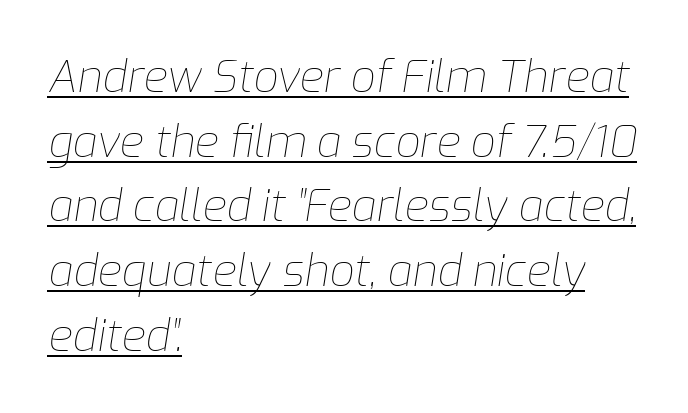
Somebody hit Ctrl+U on this one — the words are underlined. Stroke thickness stays within the range of a standard reading face or lighter. The type is set solid horizontally, with unmodified tracking. Does the lettering tilt? It does — this is italic. A classic flush-left, rag-right setting is used for this passage.
